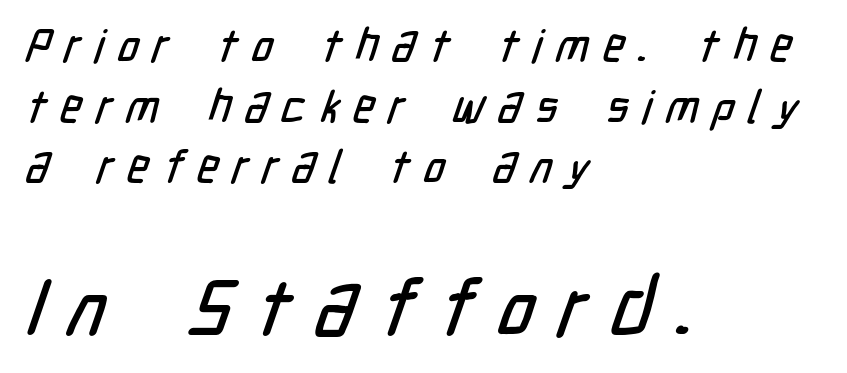
The image shows 80 px condensed sans-serif type; set left-aligned, normal line spacing (1.32x), unusually wide letter spacing (+0.3 em), not underlined; the second (bottom) block is 1.74x larger; low stroke contrast and a medium x-height.
